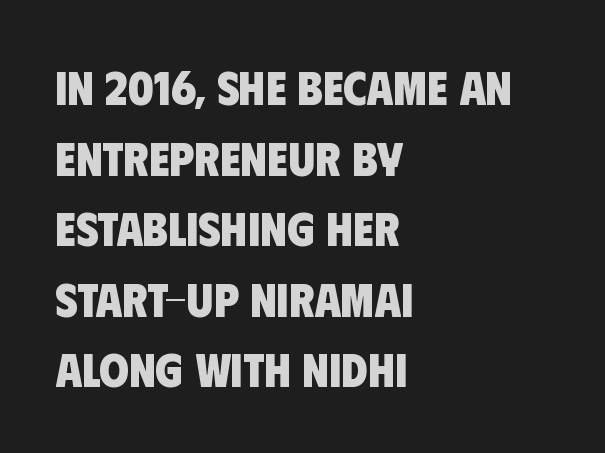
{"serif": "no", "bold": "yes", "weight": "heavy", "width": "condensed", "stroke_contrast": "low", "x_height": "large", "monospaced": "no", "underline": "no", "align": "left", "line_spacing": "normal", "line_spacing_ratio": 1.47, "letter_spacing": "normal", "letter_spacing_em": 0.0, "glyph_px": 48}
